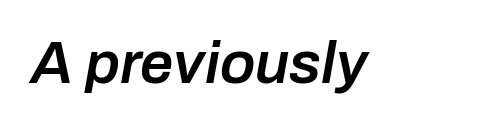
{"italic": "yes", "lean": "right", "slant_degrees": 10, "bold": "semi", "weight": "semibold", "width": "normal", "stroke_contrast": "low", "x_height": "medium", "monospaced": "no", "underline": "no", "letter_spacing": "normal", "letter_spacing_em": 0.0, "glyph_px": 59}
